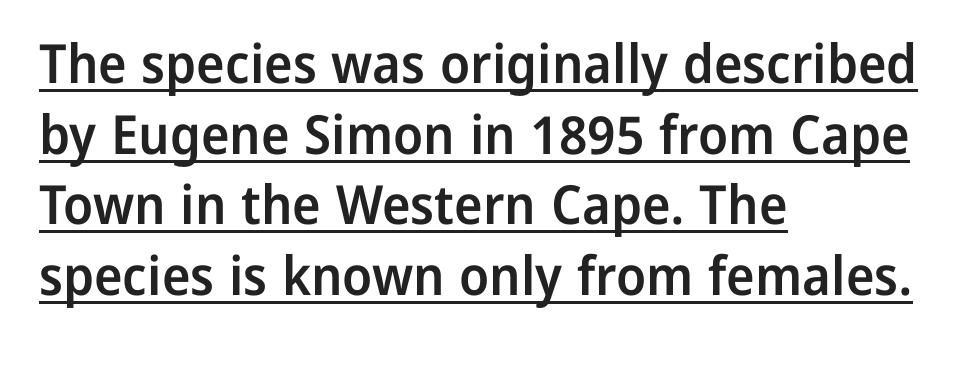
The image shows 54 px semibold sans-serif type, upright; set left-aligned, normal line spacing (1.31x), normal letter spacing, underlined; low stroke contrast and a medium x-height.
